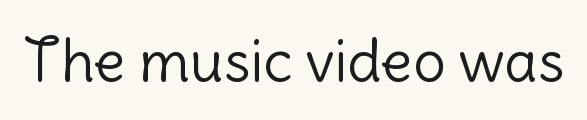
Q: Is the text bold? A: No.
Q: Is the text italic (slanted)? A: No, it is upright.
Q: Is the typeface a serif or a sans-serif typeface? A: Sans-serif.
Q: Is the text underlined? A: No.
Q: Is the spacing between letters normal or unusually wide? A: Normal.
Q: Width (condensed, normal, or wide)? A: Normal.
Q: Stroke contrast? A: Low.
Q: x-height? A: Medium.
Q: Monospaced? A: No.
